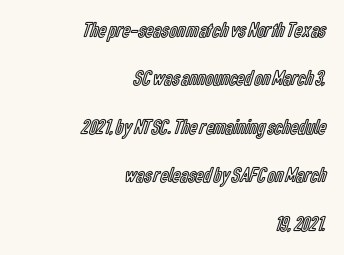
Q: Is the text italic (slanted)? A: Yes.
Q: Is the text underlined? A: No.
Q: How is the paragraph aligned? A: Right-aligned.
Q: Is the spacing between letters normal or unusually wide? A: Normal.
Q: Is the spacing between lines tight, normal or loose? A: Loose.
